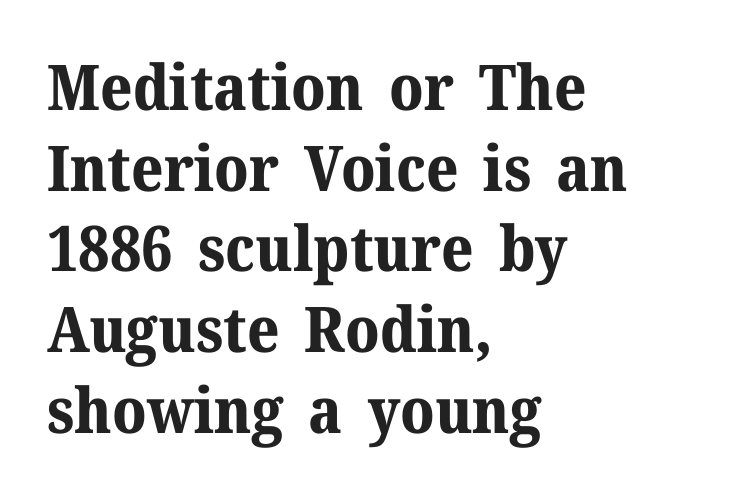
Quick note: interline space is typical. Designer's note — italics off, roman on. Regarding serifs, this sample has them. Students, note that the glyphs here touch the page at normal intervals. A full-strength bold gives these letters their thick strokes.
